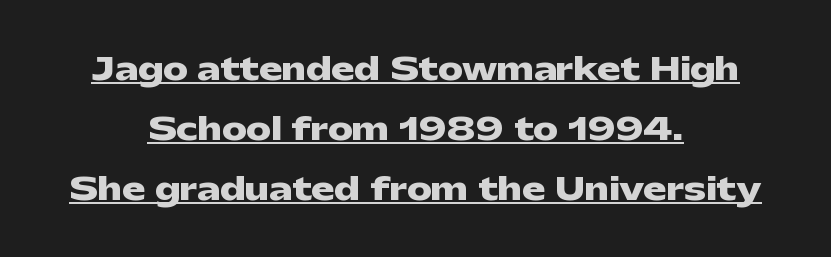
The image shows 31 px heavy, wide sans-serif type, upright; set centered, loose line spacing (1.93x), normal letter spacing, underlined; low stroke contrast and a medium x-height.
